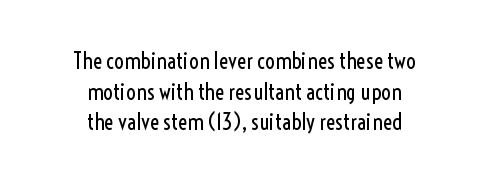
Q: Is the text bold? A: No.
Q: Is the text italic (slanted)? A: No, it is upright.
Q: Is the text underlined? A: No.
Q: How is the paragraph aligned? A: Centered.
Q: Is the spacing between letters normal or unusually wide? A: Normal.
Q: Is the spacing between lines tight, normal or loose? A: Normal.
